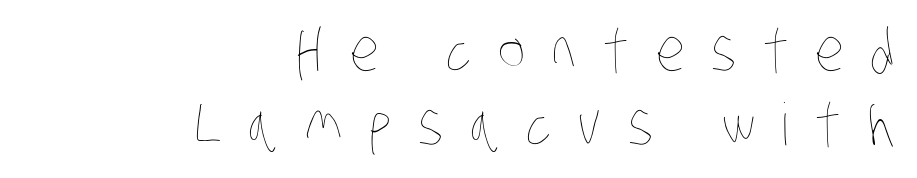
The image shows 58 px thin, condensed type; set right-aligned, normal line spacing (1.28x), unusually wide letter spacing (+0.46 em), not underlined; low stroke contrast and a large x-height.
